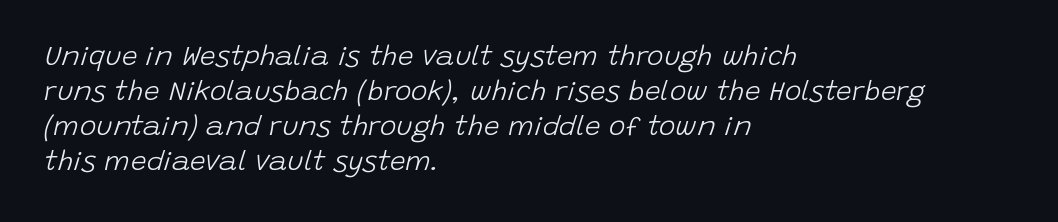
{"italic": "yes", "lean": "right", "slant_degrees": 15, "bold": "no", "weight": "light", "width": "normal", "stroke_contrast": "low", "x_height": "large", "monospaced": "no", "underline": "no", "align": "left", "line_spacing": "normal", "line_spacing_ratio": 1.25, "letter_spacing": "normal", "letter_spacing_em": 0.0, "glyph_px": 28}
